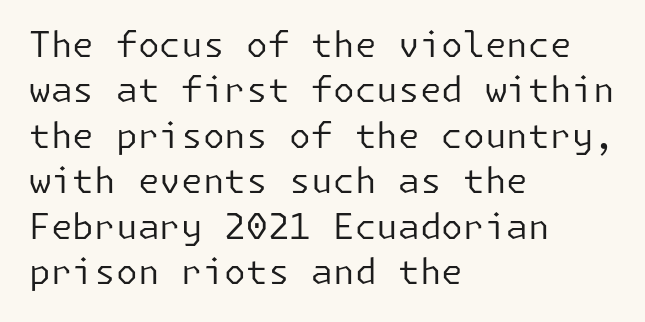
How would I describe the line gaps? Plain and ordinary. Each line starts at the same left margin while the right side varies. Underlining? Definitely not there. Unbolded letterforms with no extra heft.
